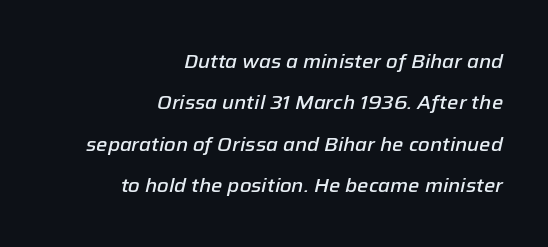
Letters rest on an invisible, unmarked baseline. You could fit nearly another row in the gap between these rows. Is the letter spacing exaggerated? No — it looks like the ordinary default. Alignment: flush right. The sample has been set in demibold, a notch under bold.
